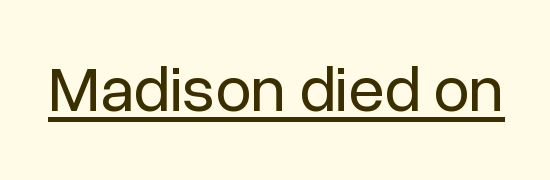
Q: Is the text bold? A: No.
Q: Is the text italic (slanted)? A: No, it is upright.
Q: Is the typeface a serif or a sans-serif typeface? A: Sans-serif.
Q: Is the text underlined? A: Yes.
Q: Is the spacing between letters normal or unusually wide? A: Normal.
Q: Width (condensed, normal, or wide)? A: Normal.
Q: Stroke contrast? A: Low.
Q: x-height? A: Medium.
Q: Monospaced? A: No.
